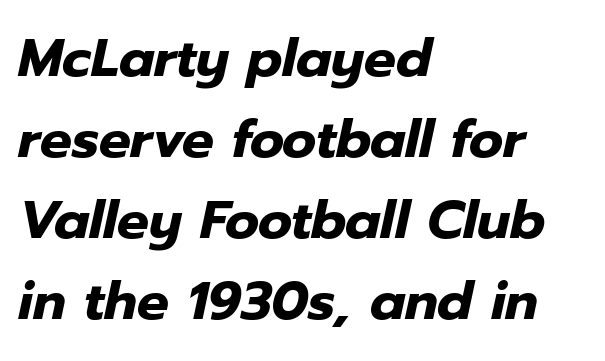
{"italic": "yes", "lean": "right", "slant_degrees": 12, "bold": "yes", "weight": "heavy", "width": "normal", "stroke_contrast": "low", "x_height": "medium", "monospaced": "no", "underline": "no", "align": "left", "line_spacing": "normal", "line_spacing_ratio": 1.53, "letter_spacing": "normal", "letter_spacing_em": 0.0, "glyph_px": 53}
